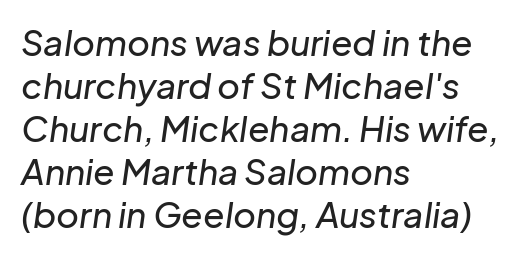
{"italic": "yes", "lean": "right", "slant_degrees": 8, "width": "normal", "stroke_contrast": "low", "x_height": "medium", "monospaced": "no", "underline": "no", "align": "left", "line_spacing_ratio": 1.23, "letter_spacing": "normal", "letter_spacing_em": 0.0, "glyph_px": 35}
